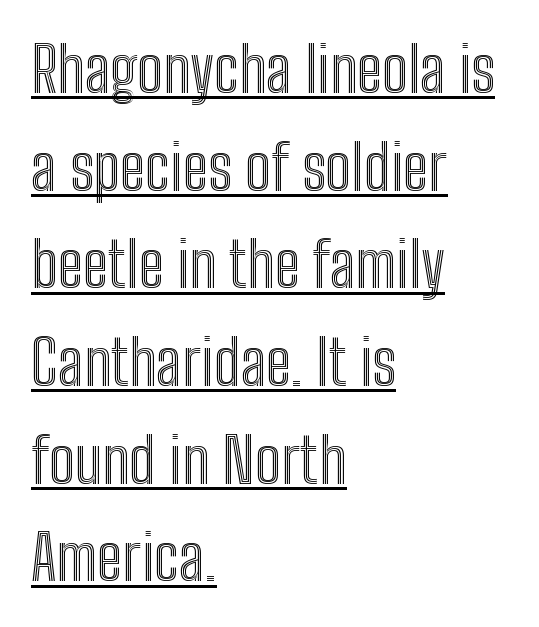
{"italic": "no", "width": "condensed", "x_height": "medium", "monospaced": "no", "underline": "yes", "align": "left", "line_spacing": "normal", "line_spacing_ratio": 1.55, "letter_spacing": "normal", "letter_spacing_em": 0.0, "glyph_px": 63}
